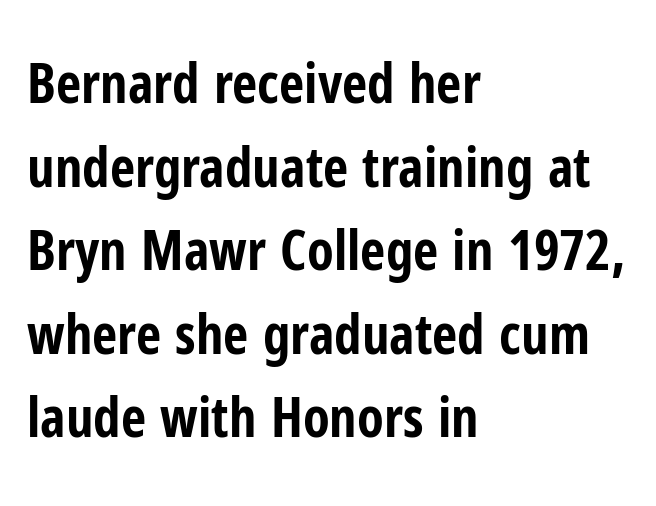
{"serif": "no", "italic": "no", "bold": "yes", "weight": "bold", "width": "condensed", "stroke_contrast": "low", "x_height": "medium", "monospaced": "no", "underline": "no", "align": "left", "line_spacing": "normal", "line_spacing_ratio": 1.52, "letter_spacing": "normal", "letter_spacing_em": 0.0, "glyph_px": 55}
